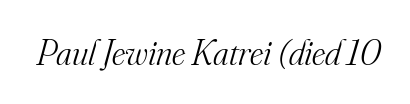
Q: Is the text bold? A: No.
Q: Is the text italic (slanted)? A: Yes, it leans right by about 16 degrees.
Q: Is the typeface a serif or a sans-serif typeface? A: Serif.
Q: Is the text underlined? A: No.
Q: Is the spacing between letters normal or unusually wide? A: Normal.
Q: Width (condensed, normal, or wide)? A: Normal.
Q: Stroke contrast? A: Medium.
Q: x-height? A: Small.
Q: Monospaced? A: No.
